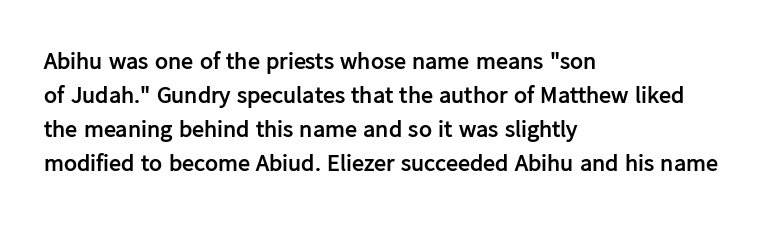
Q: Is the text bold? A: Yes.
Q: Is the text italic (slanted)? A: No, it is upright.
Q: Is the text underlined? A: No.
Q: How is the paragraph aligned? A: Left-aligned.
Q: Is the spacing between letters normal or unusually wide? A: Normal.
Q: Is the spacing between lines tight, normal or loose? A: Normal.
